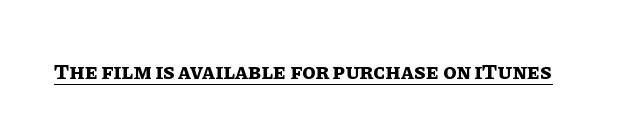
The image shows 22 px bold type, upright; set normal letter spacing, underlined.
